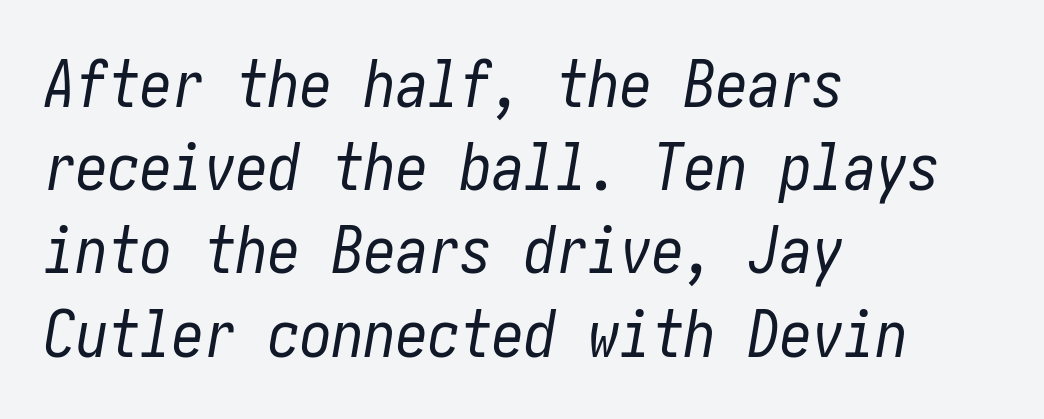
The image shows 64 px regular-weight, condensed type, italic (leaning right); set left-aligned, normal line spacing (1.3x), normal letter spacing, not underlined; low stroke contrast and a medium x-height.
